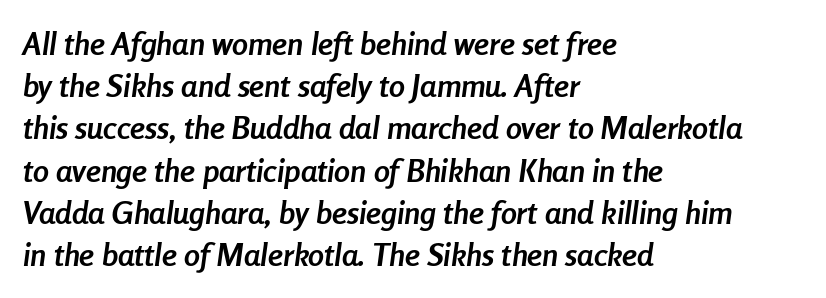
The image shows 32 px semibold, condensed type, italic (leaning right); set left-aligned, normal line spacing (1.32x), normal letter spacing, not underlined; low stroke contrast and a medium x-height.
